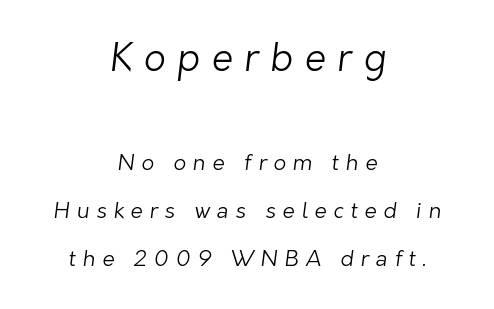
{"serif": "no", "bold": "no", "weight": "light", "width": "normal", "stroke_contrast": "low", "x_height": "medium", "monospaced": "no", "underline": "no", "align": "center", "line_spacing": "loose", "line_spacing_ratio": 2.19, "letter_spacing": "wide", "letter_spacing_em": 0.31, "larger_block": "first", "size_ratio": 1.73, "glyph_px": 38}
